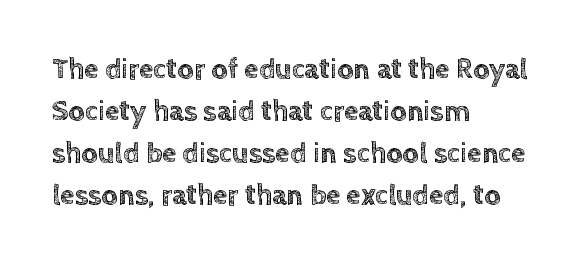
Q: Is the text italic (slanted)? A: No, it is upright.
Q: Is the text underlined? A: No.
Q: How is the paragraph aligned? A: Left-aligned.
Q: Is the spacing between letters normal or unusually wide? A: Normal.
Q: Is the spacing between lines tight, normal or loose? A: Normal.
Q: Width (condensed, normal, or wide)? A: Normal.
Q: x-height? A: Large.
Q: Monospaced? A: No.
